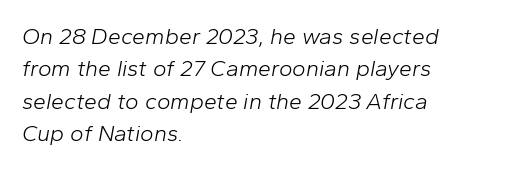
The image shows 23 px text type, italic (leaning right); set left-aligned, normal line spacing (1.41x), normal letter spacing, not underlined.
